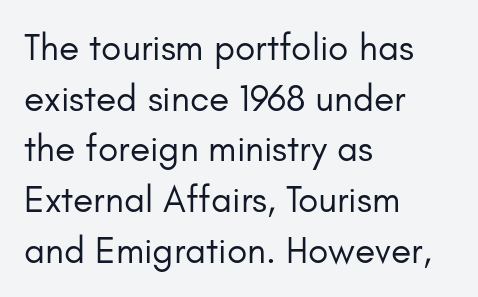
The image shows 37 px regular-weight sans-serif type, upright; set left-aligned, normal line spacing (1.37x), normal letter spacing, not underlined; low stroke contrast and a small x-height.
